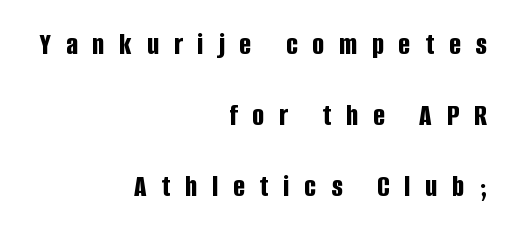
The image shows 31 px bold, condensed sans-serif type, upright; set right-aligned, loose line spacing (2.29x), unusually wide letter spacing (+0.48 em), not underlined; low stroke contrast and a large x-height.
